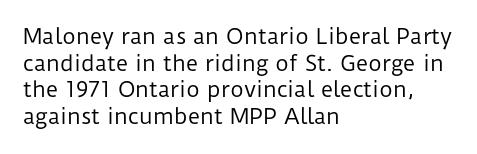
The image shows 21 px text type, upright; set left-aligned, normal line spacing (1.27x), normal letter spacing, not underlined.
